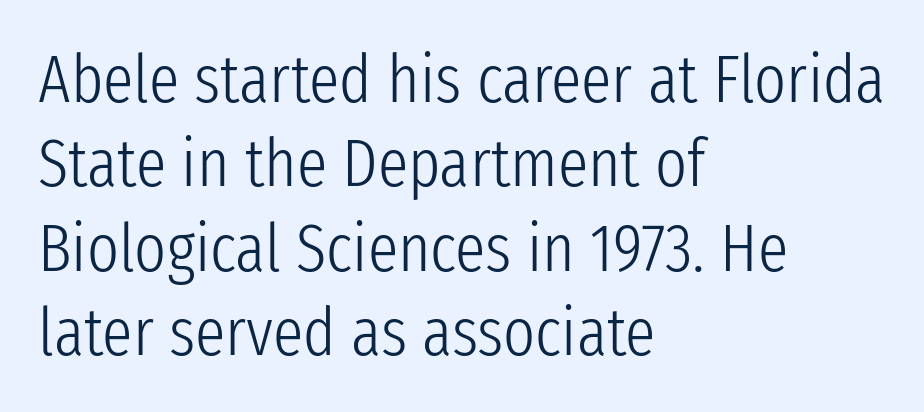
Do the letters lean? They stand straight. A typesetter would call this zero additional tracking. One-word summary of the alignment: left. Vertical stems look standard width or narrower in stroke. The rendering uses natural spacing where letterforms have individual widths. What kind of face is this? One without serifs — a sans.
